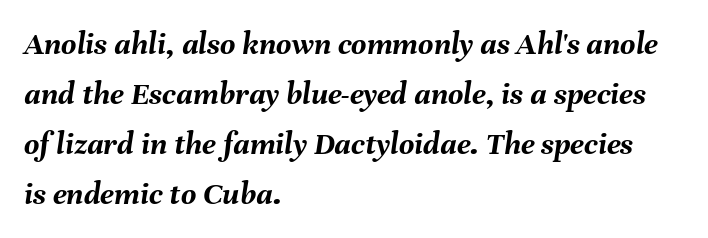
The image shows 33 px semibold type, italic (leaning right); set left-aligned, normal line spacing (1.52x), normal letter spacing, not underlined; medium stroke contrast and a medium x-height.
